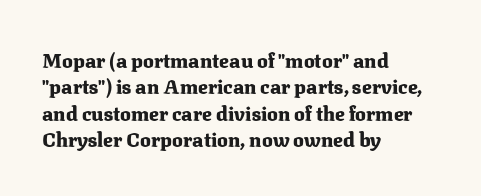
No extra tracking has been applied to these lines. The font is running at its bold setting. Students, observe: this is what conventionally led text looks like. Ascenders rise straight up at ninety degrees.
